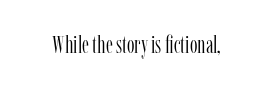
{"italic": "no", "bold": "no", "underline": "no", "letter_spacing": "normal", "letter_spacing_em": 0.0, "glyph_px": 24}
